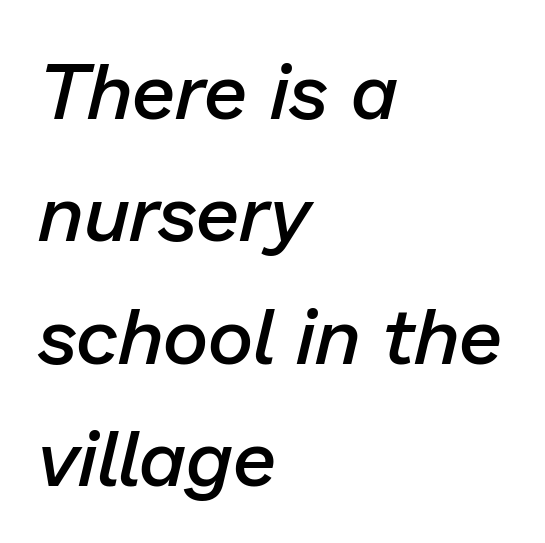
{"italic": "yes", "lean": "right", "slant_degrees": 13, "bold": "semi", "weight": "semibold", "width": "normal", "stroke_contrast": "low", "x_height": "medium", "monospaced": "no", "underline": "no", "align": "left", "line_spacing": "normal", "line_spacing_ratio": 1.55, "letter_spacing": "normal", "letter_spacing_em": 0.0, "glyph_px": 79}
